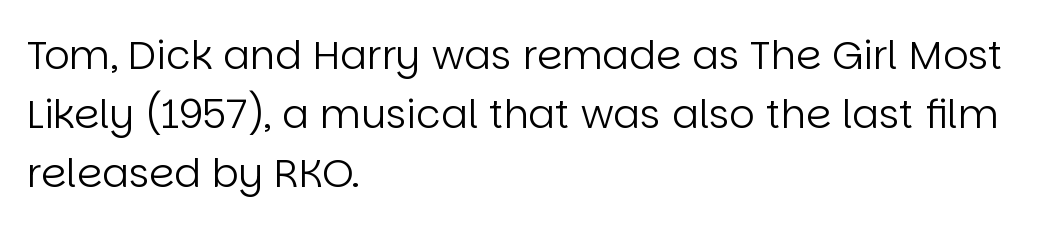
{"serif": "no", "italic": "no", "bold": "no", "weight": "regular", "width": "normal", "stroke_contrast": "low", "x_height": "large", "monospaced": "no", "underline": "no", "align": "left", "line_spacing": "normal", "line_spacing_ratio": 1.47, "letter_spacing": "normal", "letter_spacing_em": 0.0, "glyph_px": 40}
